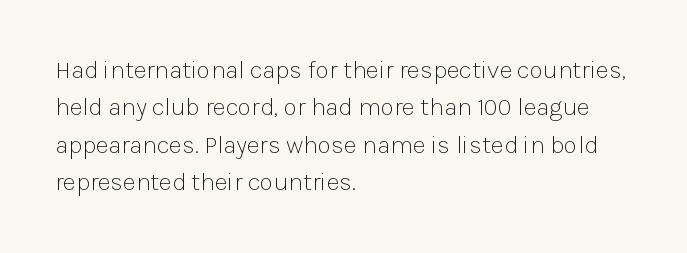
In CSS terms this would be text-align: left. Descenders are the only things crossing below the line. One glance says typical: line gaps are just what's usual. This is the regular roman posture of the typeface.
